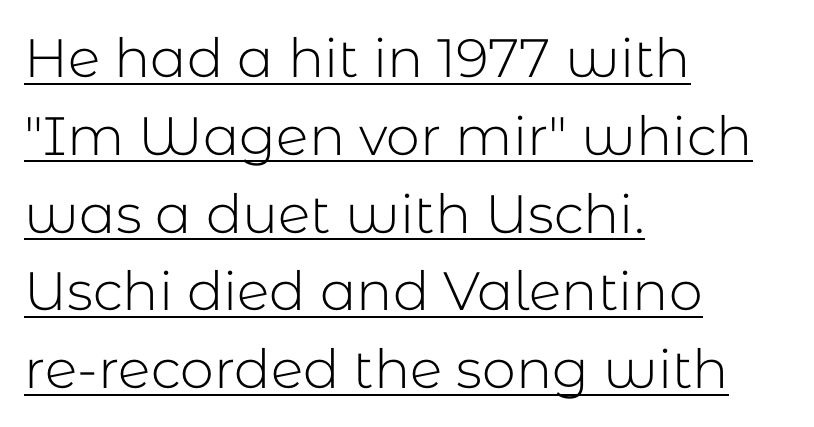
{"serif": "no", "italic": "no", "bold": "no", "weight": "light", "width": "normal", "stroke_contrast": "low", "x_height": "medium", "monospaced": "no", "underline": "yes", "align": "left", "line_spacing": "normal", "line_spacing_ratio": 1.44, "letter_spacing": "normal", "letter_spacing_em": 0.0, "glyph_px": 54}
